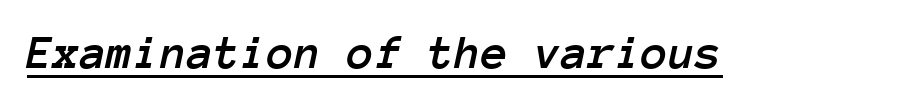
Q: Is the text italic (slanted)? A: Yes, it leans right by about 12 degrees.
Q: Is the text underlined? A: Yes.
Q: Is the spacing between letters normal or unusually wide? A: Normal.
Q: Width (condensed, normal, or wide)? A: Normal.
Q: Stroke contrast? A: Low.
Q: x-height? A: Medium.
Q: Monospaced? A: Yes.
